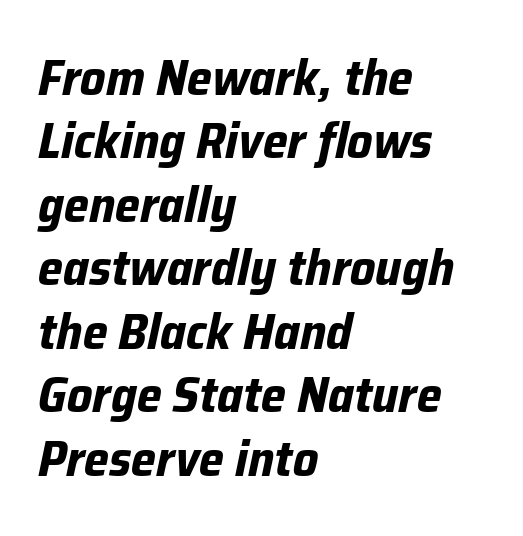
Q: Is the text bold? A: Yes.
Q: Is the text italic (slanted)? A: Yes, it leans right by about 12 degrees.
Q: Is the text underlined? A: No.
Q: How is the paragraph aligned? A: Left-aligned.
Q: Is the spacing between letters normal or unusually wide? A: Normal.
Q: Is the spacing between lines tight, normal or loose? A: Normal.
Q: Width (condensed, normal, or wide)? A: Normal.
Q: Stroke contrast? A: Low.
Q: x-height? A: Medium.
Q: Monospaced? A: No.
